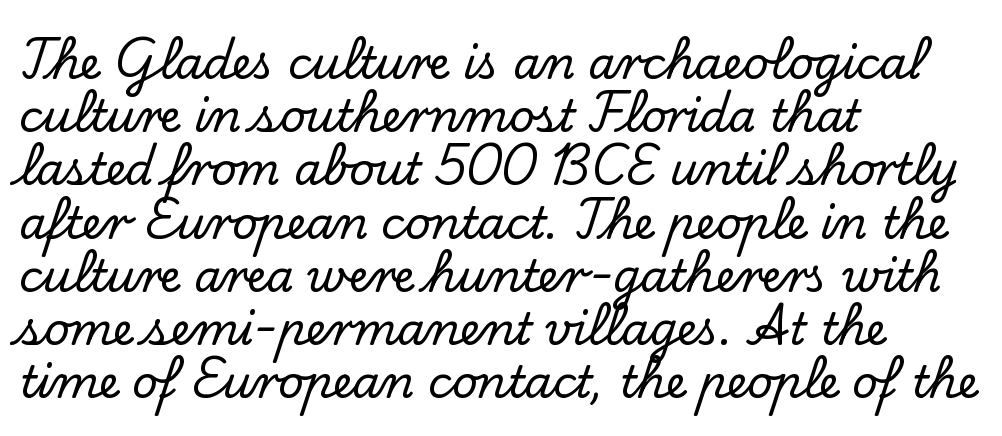
The rendering uses natural spacing where letterforms have individual widths. Each row of text sits above clean, open space. The rendering anchors every line to the left-hand side.
